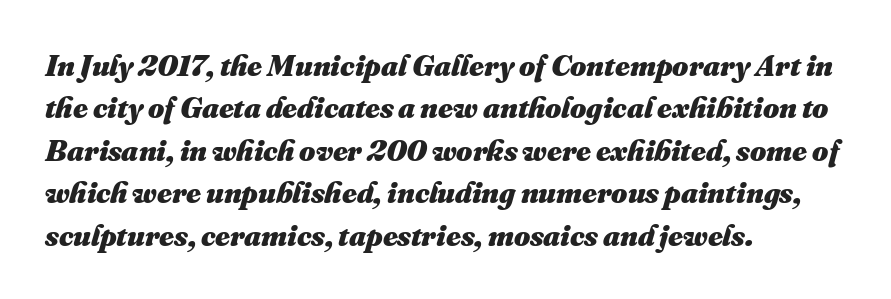
Q: Is the text bold? A: Yes.
Q: Is the text underlined? A: No.
Q: How is the paragraph aligned? A: Left-aligned.
Q: Is the spacing between letters normal or unusually wide? A: Normal.
Q: Is the spacing between lines tight, normal or loose? A: Normal.
Q: Width (condensed, normal, or wide)? A: Normal.
Q: Stroke contrast? A: Medium.
Q: x-height? A: Small.
Q: Monospaced? A: No.
